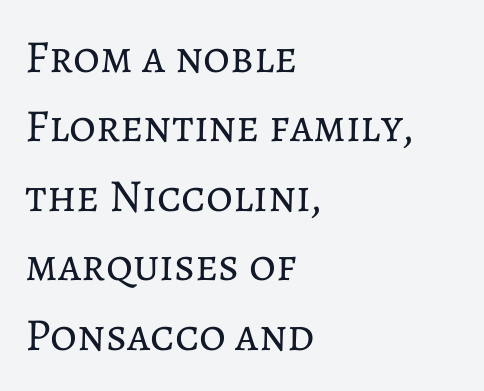
Layout note: lines flush left. The rendering uses a moderate line-height, typical for paragraphs. You could not count columns in this text — the font is proportionally spaced. Words appear dense and cohesive because spacing is normal.
